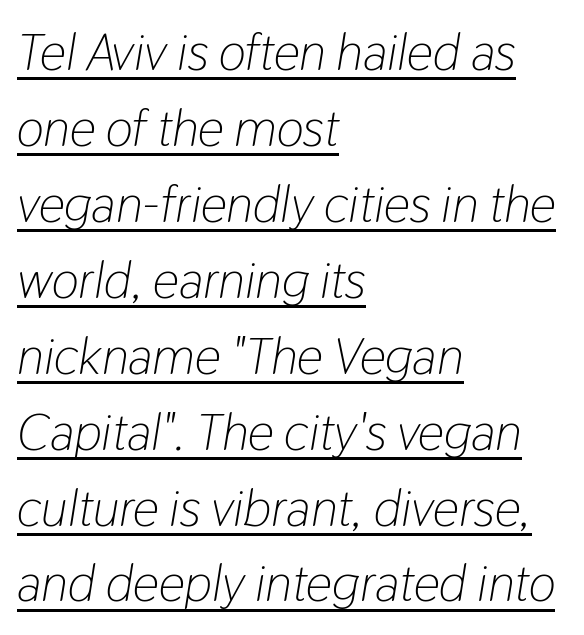
Q: Is the text bold? A: No.
Q: Is the text italic (slanted)? A: Yes, it leans right by about 9 degrees.
Q: Is the text underlined? A: Yes.
Q: How is the paragraph aligned? A: Left-aligned.
Q: Is the spacing between letters normal or unusually wide? A: Normal.
Q: Is the spacing between lines tight, normal or loose? A: Normal.
Q: Width (condensed, normal, or wide)? A: Condensed.
Q: Stroke contrast? A: Low.
Q: x-height? A: Medium.
Q: Monospaced? A: No.
